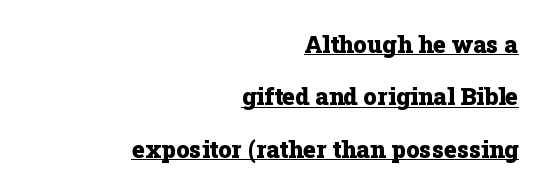
{"italic": "no", "bold": "yes", "underline": "yes", "align": "right", "line_spacing": "loose", "line_spacing_ratio": 2.18, "letter_spacing": "normal", "letter_spacing_em": 0.0, "glyph_px": 24}
